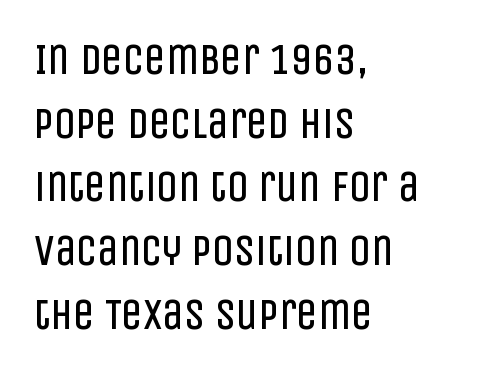
The image shows 43 px regular-weight, condensed sans-serif type, upright; set left-aligned, normal line spacing (1.48x), normal letter spacing, not underlined; low stroke contrast and a large x-height.
